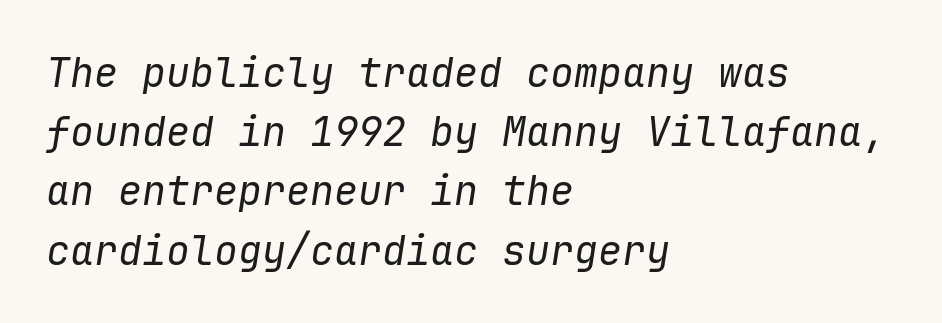
Here the designer chose a console-style face with uniform glyph widths. Counters stay open thanks to moderate or lighter strokes. This is oblique type, the kind used for emphasis or titles. Line starts are locked; line ends wander. Notice how descenders clear the ascenders below comfortably — that's standard leading.
